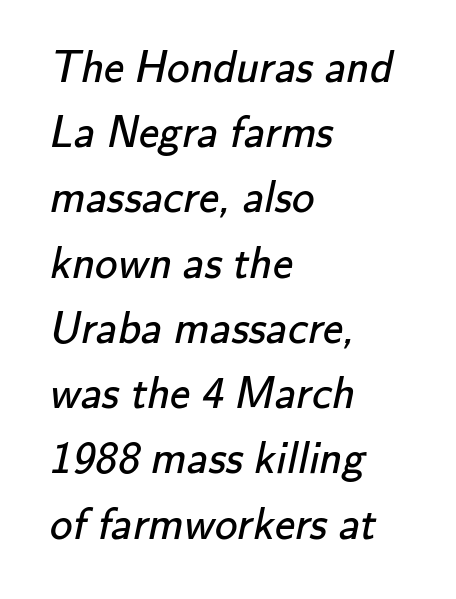
{"serif": "no", "bold": "no", "weight": "regular", "width": "normal", "stroke_contrast": "low", "x_height": "small", "monospaced": "no", "underline": "no", "align": "left", "line_spacing": "normal", "line_spacing_ratio": 1.45, "letter_spacing": "normal", "letter_spacing_em": 0.0, "glyph_px": 45}
